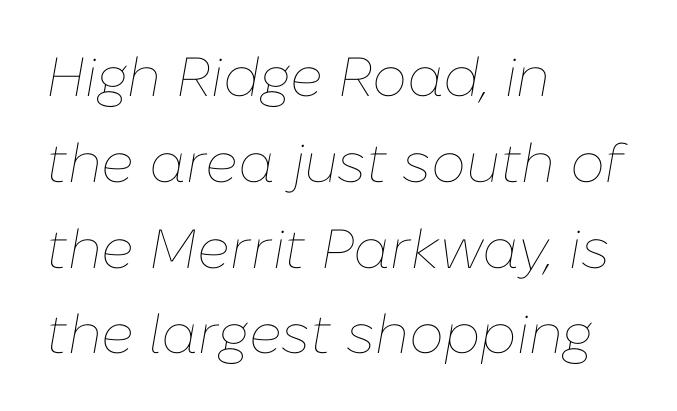
Q: Is the text bold? A: No.
Q: Is the text italic (slanted)? A: Yes, it leans right by about 10 degrees.
Q: Is the text underlined? A: No.
Q: How is the paragraph aligned? A: Left-aligned.
Q: Is the spacing between letters normal or unusually wide? A: Normal.
Q: Is the spacing between lines tight, normal or loose? A: Normal.
Q: Width (condensed, normal, or wide)? A: Normal.
Q: Stroke contrast? A: Low.
Q: x-height? A: Medium.
Q: Monospaced? A: No.
